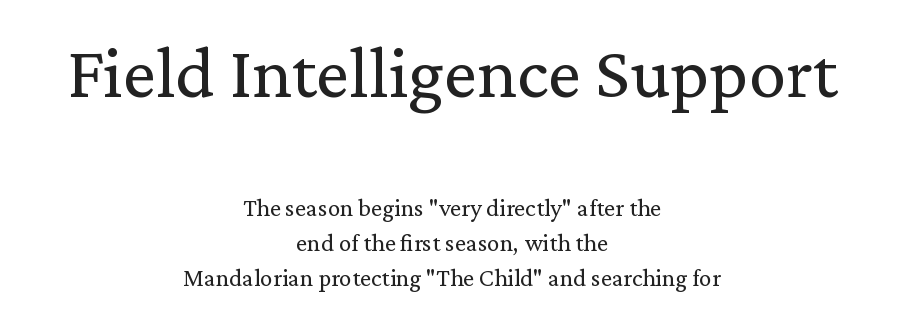
Compare the two chunks: the upper has the greater cap height. Each letter keeps its own natural width here, so spacing adapts to shape. The strokes are not fattened; the text isn't bold. Honestly, there is no underline to notice here at all.
